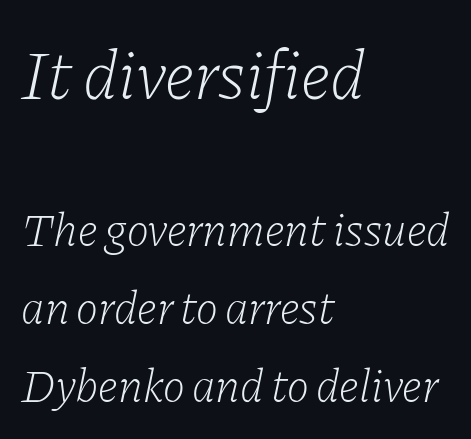
Nobody drew a line under any word here. Leading: standard. The more generous point size was reserved for the upper chunk. These lines keep a tight, regular rhythm from letter to letter. The letters advance in unequal steps, a hallmark of proportional type.
